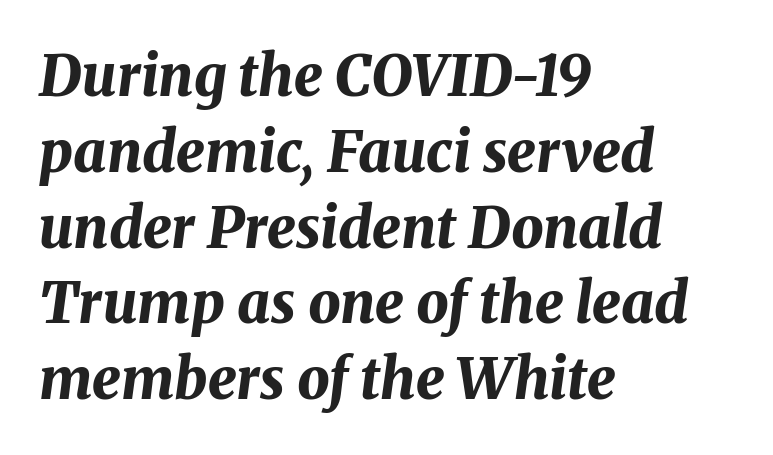
{"italic": "yes", "lean": "right", "slant_degrees": 8, "bold": "yes", "weight": "bold", "width": "normal", "stroke_contrast": "medium", "x_height": "medium", "monospaced": "no", "underline": "no", "align": "left", "line_spacing": "normal", "line_spacing_ratio": 1.33, "letter_spacing": "normal", "letter_spacing_em": 0.0, "glyph_px": 57}
